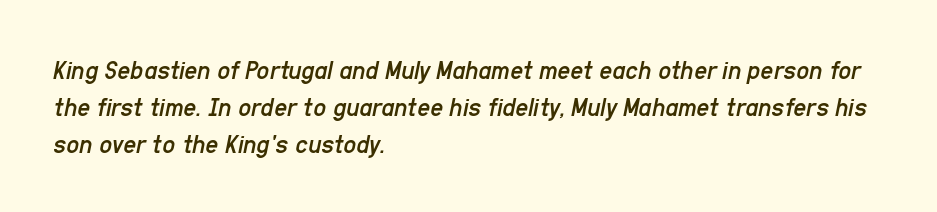
Q: Is the text bold? A: No.
Q: Is the text italic (slanted)? A: Yes, it leans right by about 11 degrees.
Q: Is the text underlined? A: No.
Q: How is the paragraph aligned? A: Left-aligned.
Q: Is the spacing between letters normal or unusually wide? A: Normal.
Q: Is the spacing between lines tight, normal or loose? A: Normal.
Q: Width (condensed, normal, or wide)? A: Condensed.
Q: Stroke contrast? A: Low.
Q: x-height? A: Medium.
Q: Monospaced? A: No.
